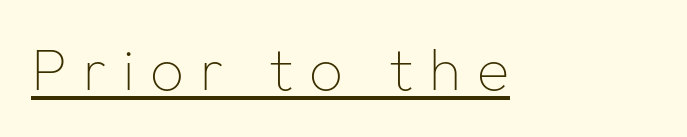
The image shows 59 px thin sans-serif type, upright; set unusually wide letter spacing (+0.27 em), underlined; low stroke contrast and a medium x-height.
